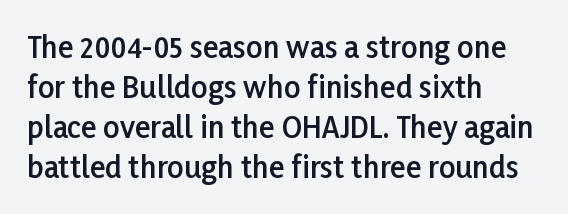
The image shows 29 px semibold sans-serif type, upright; set left-aligned, normal line spacing (1.38x), normal letter spacing, not underlined; low stroke contrast and a medium x-height.
